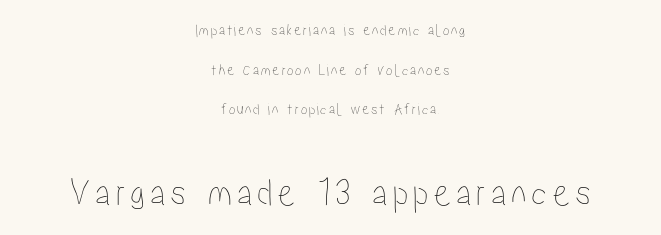
{"italic": "no", "width": "condensed", "stroke_contrast": "low", "x_height": "medium", "monospaced": "no", "underline": "no", "align": "center", "line_spacing": "loose", "line_spacing_ratio": 2.47, "larger_block": "second", "size_ratio": 2.5, "glyph_px": 40}
